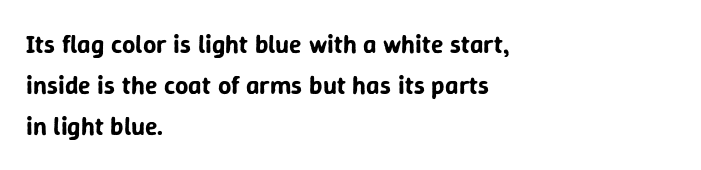
The image shows 26 px text type, upright; set left-aligned, normal line spacing (1.57x), normal letter spacing, not underlined.
